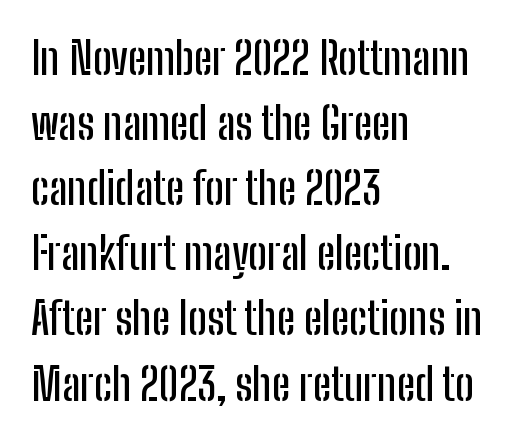
This rendering employs a face without finishing strokes, i.e., a sans-serif. Does the copy run flush right? No — it runs flush left. The rows are spaced the way most documents space them. No word sits above an underline. You could call the tracking neutral — neither tight nor loose.
